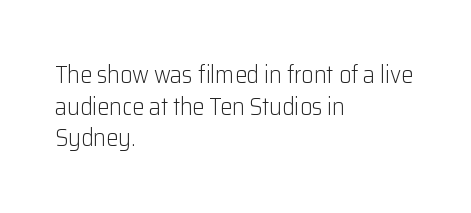
Leftover space on each line is placed entirely after the last word. The typesetting does not lean heavy: it is not bold. Honestly, the letter spacing is just normal — you wouldn't notice it. Underline: absent. If you drew a line through each stem, it would be perfectly vertical.
